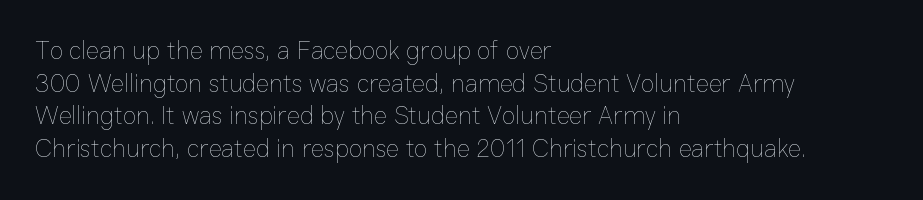
Q: Is the text bold? A: No.
Q: Is the text italic (slanted)? A: No, it is upright.
Q: Is the text underlined? A: No.
Q: How is the paragraph aligned? A: Left-aligned.
Q: Is the spacing between letters normal or unusually wide? A: Normal.
Q: Is the spacing between lines tight, normal or loose? A: Normal.
